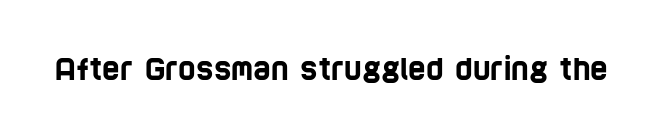
The image shows 30 px condensed sans-serif type; set normal letter spacing, not underlined; low stroke contrast and a large x-height.
